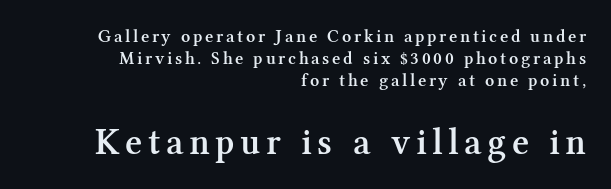
The image shows 37 px semibold serif type, upright; set right-aligned, line spacing 1.21x, not underlined; the second (bottom) block is 2.06x larger; medium stroke contrast and a medium x-height.
